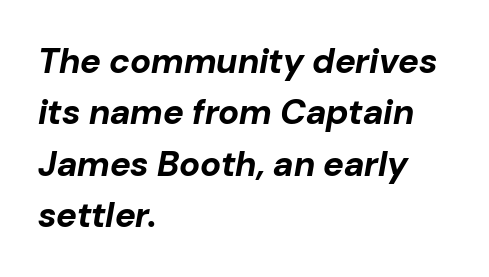
Q: Is the text bold? A: Yes.
Q: Is the text italic (slanted)? A: Yes, it leans right by about 10 degrees.
Q: Is the text underlined? A: No.
Q: How is the paragraph aligned? A: Left-aligned.
Q: Is the spacing between letters normal or unusually wide? A: Normal.
Q: Is the spacing between lines tight, normal or loose? A: Normal.
Q: Width (condensed, normal, or wide)? A: Normal.
Q: Stroke contrast? A: Low.
Q: x-height? A: Medium.
Q: Monospaced? A: No.
